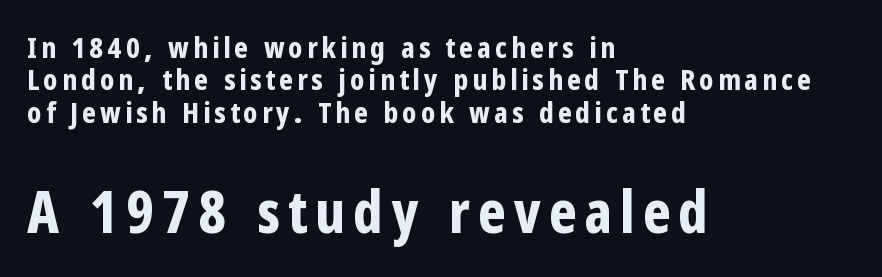
The image shows 58 px bold, condensed sans-serif type, upright; set left-aligned, tight line spacing (1.12x), not underlined; the second (bottom) block is 2.0x larger; low stroke contrast and a medium x-height.
